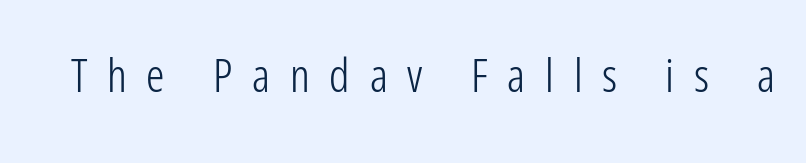
{"serif": "no", "italic": "no", "bold": "no", "weight": "light", "width": "condensed", "stroke_contrast": "low", "x_height": "medium", "monospaced": "no", "underline": "no", "letter_spacing": "wide", "letter_spacing_em": 0.43, "glyph_px": 46}
